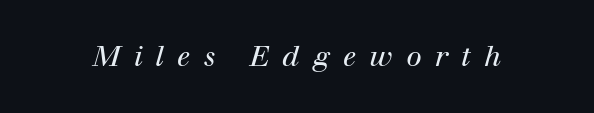
The image shows 28 px regular-weight serif type, italic (leaning right); set unusually wide letter spacing (+0.47 em), not underlined; high stroke contrast and a medium x-height.
